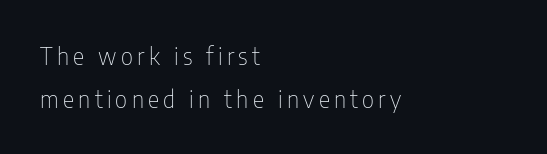
{"italic": "no", "bold": "no", "underline": "no", "align": "left", "line_spacing_ratio": 1.79, "glyph_px": 24}
